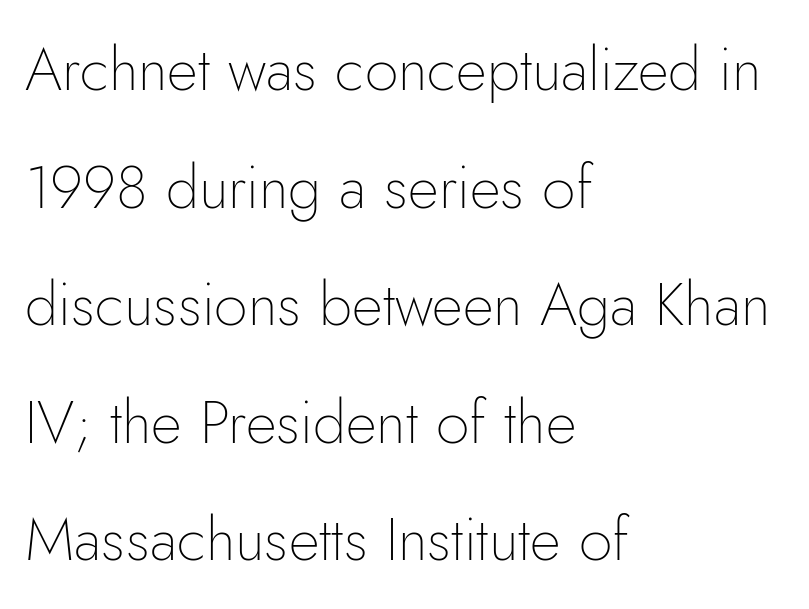
{"serif": "no", "italic": "no", "bold": "no", "weight": "thin", "width": "normal", "stroke_contrast": "low", "x_height": "small", "monospaced": "no", "underline": "no", "align": "left", "line_spacing": "loose", "line_spacing_ratio": 1.96, "letter_spacing": "normal", "letter_spacing_em": 0.0, "glyph_px": 60}
